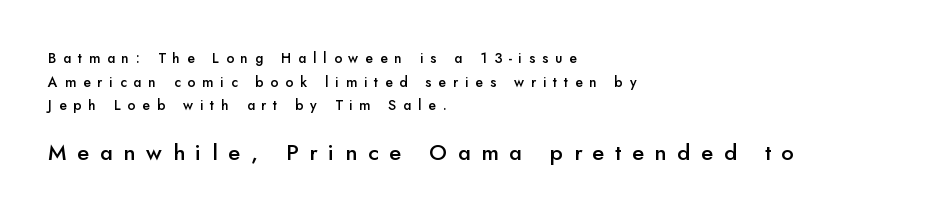
The image shows 22 px text type, upright; set left-aligned, normal line spacing (1.68x), unusually wide letter spacing (+0.49 em), not underlined; the second (bottom) block is 1.57x larger.
